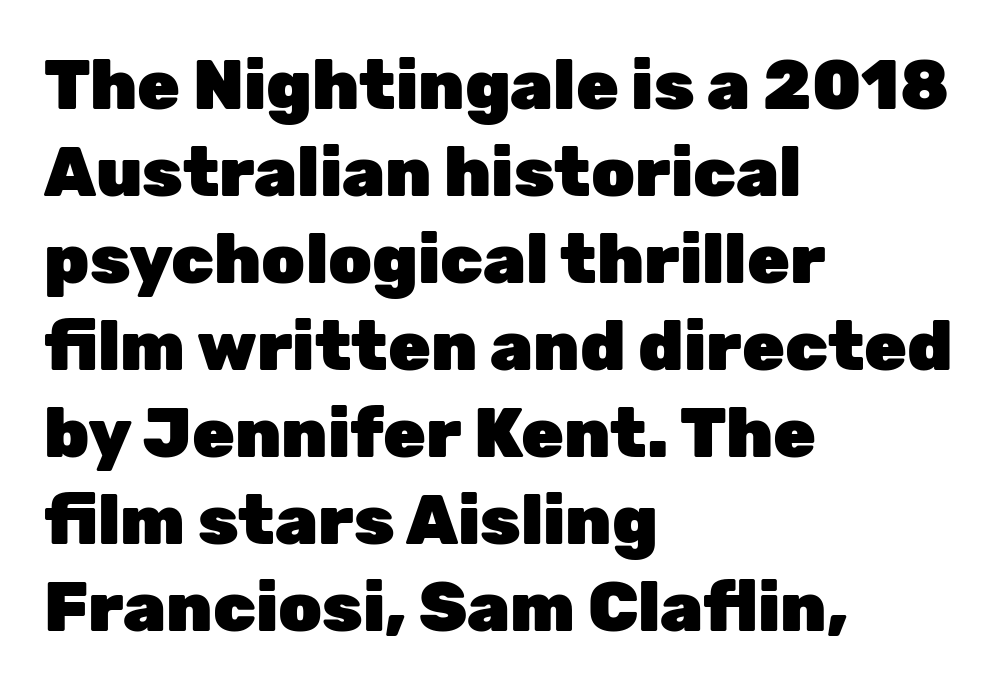
Q: Is the text bold? A: Yes.
Q: Is the text italic (slanted)? A: No, it is upright.
Q: Is the typeface a serif or a sans-serif typeface? A: Sans-serif.
Q: Is the text underlined? A: No.
Q: How is the paragraph aligned? A: Left-aligned.
Q: Is the spacing between letters normal or unusually wide? A: Normal.
Q: Is the spacing between lines tight, normal or loose? A: Normal.
Q: Width (condensed, normal, or wide)? A: Normal.
Q: Stroke contrast? A: Low.
Q: x-height? A: Medium.
Q: Monospaced? A: No.
